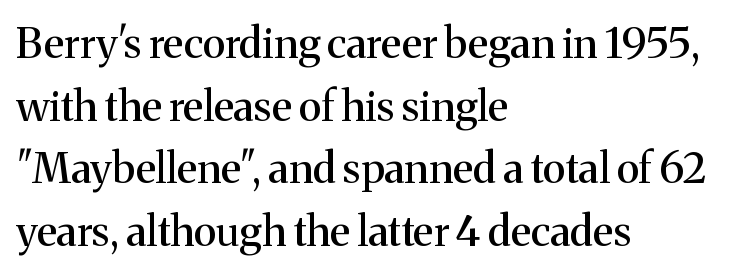
The lettering stays uniformly vertical, giving the passage a roman look. Are there feet on the stems? There are — it's a serif. Glance below the letters and you will spot only blank space. Characters follow at the spacing the type designer built in. The space between consecutive lines is moderate.
